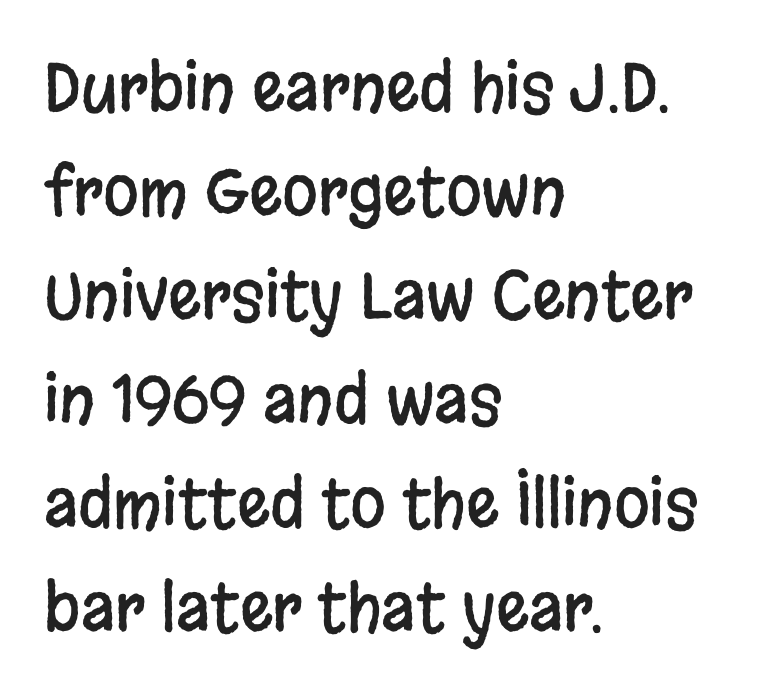
{"serif": "no", "italic": "no", "width": "condensed", "stroke_contrast": "low", "x_height": "large", "monospaced": "no", "underline": "no", "align": "left", "line_spacing": "normal", "line_spacing_ratio": 1.6, "letter_spacing": "normal", "letter_spacing_em": 0.0, "glyph_px": 65}
